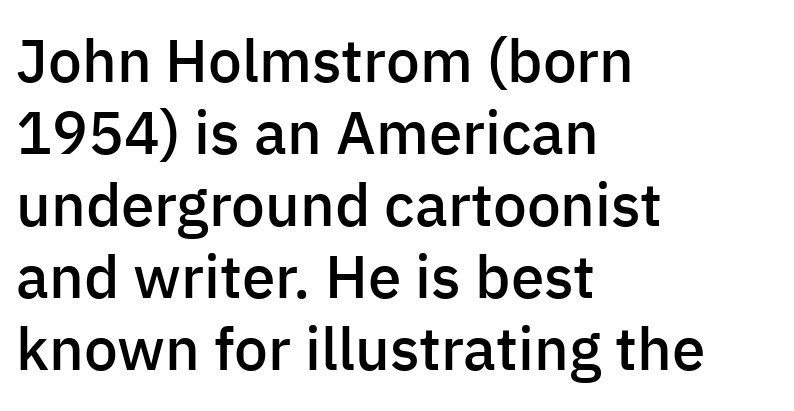
The image shows 60 px semibold sans-serif type, upright; set left-aligned, line spacing 1.2x, normal letter spacing, not underlined; low stroke contrast and a medium x-height.
